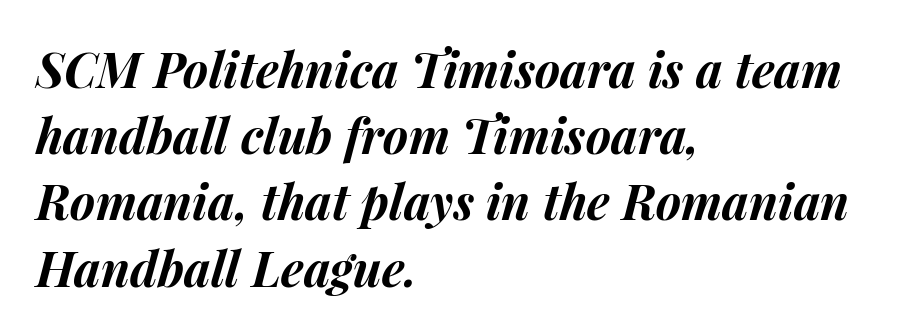
The words here are not underlined. Weight check: bold — yes, fully. A typesetter would call this proportional, since set widths differ per character. The gaps between neighbouring characters are ordinary and unremarkable.
